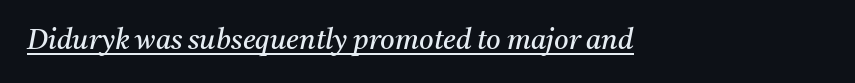
Q: Is the text bold? A: No.
Q: Is the text italic (slanted)? A: Yes, it leans right by about 11 degrees.
Q: Is the typeface a serif or a sans-serif typeface? A: Serif.
Q: Is the text underlined? A: Yes.
Q: Is the spacing between letters normal or unusually wide? A: Normal.
Q: Width (condensed, normal, or wide)? A: Normal.
Q: Stroke contrast? A: Medium.
Q: x-height? A: Medium.
Q: Monospaced? A: No.
